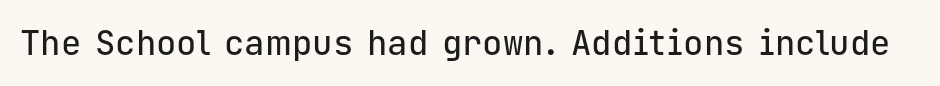
Q: Is the text italic (slanted)? A: No, it is upright.
Q: Is the typeface a serif or a sans-serif typeface? A: Sans-serif.
Q: Is the text underlined? A: No.
Q: Is the spacing between letters normal or unusually wide? A: Normal.
Q: Width (condensed, normal, or wide)? A: Normal.
Q: Stroke contrast? A: Low.
Q: x-height? A: Medium.
Q: Monospaced? A: Yes.
